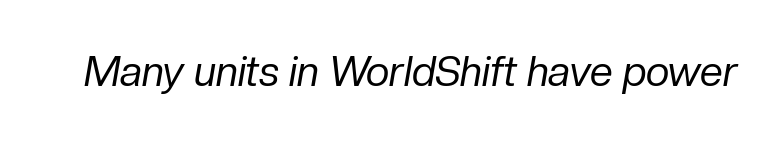
The space directly below the letters is spotless. Heft: none added — not bold. Is the type slanted? Yes — the strokes lean at a clear angle. Observe the ordinary spacing: letters are neighbours, not strangers.
